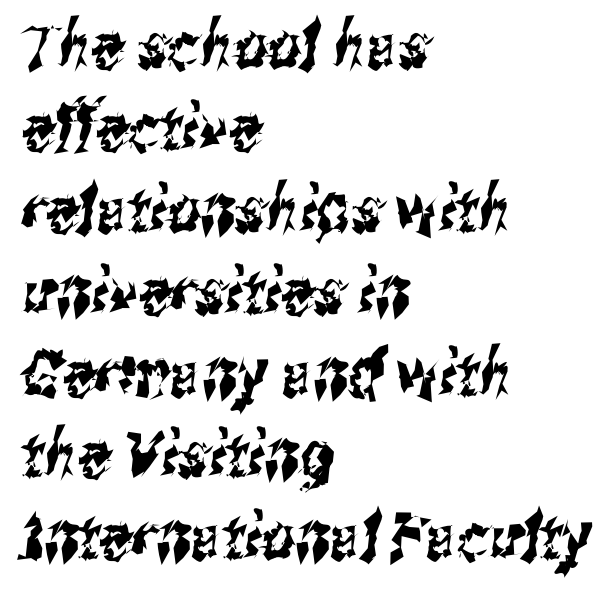
The image shows 65 px condensed sans-serif type; set left-aligned, normal line spacing (1.26x), normal letter spacing, not underlined; medium stroke contrast and a medium x-height.
